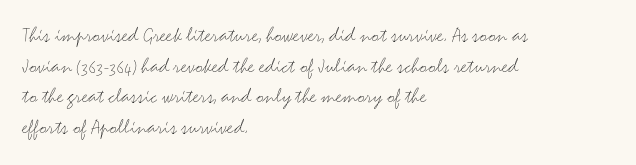
Q: Is the text bold? A: No.
Q: Is the text italic (slanted)? A: Yes.
Q: Is the text underlined? A: No.
Q: How is the paragraph aligned? A: Left-aligned.
Q: Is the spacing between letters normal or unusually wide? A: Normal.
Q: Is the spacing between lines tight, normal or loose? A: Normal.
